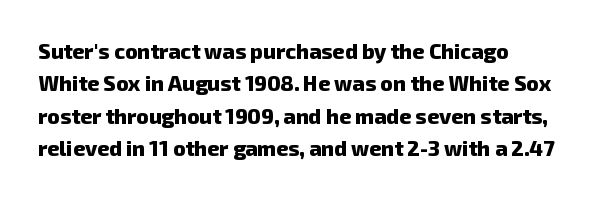
{"bold": "yes", "underline": "no", "line_spacing": "normal", "line_spacing_ratio": 1.54, "letter_spacing": "normal", "letter_spacing_em": 0.0, "glyph_px": 21}
